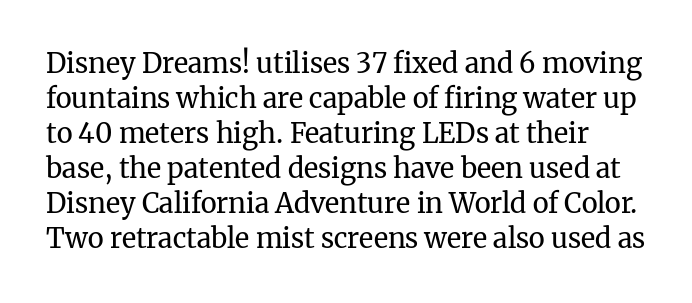
Q: Is the text bold? A: No.
Q: Is the text italic (slanted)? A: No, it is upright.
Q: Is the text underlined? A: No.
Q: Is the spacing between letters normal or unusually wide? A: Normal.
Q: Is the spacing between lines tight, normal or loose? A: Normal.
